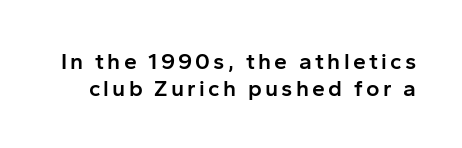
{"italic": "no", "bold": "semi", "underline": "no", "line_spacing_ratio": 1.16, "glyph_px": 23}
